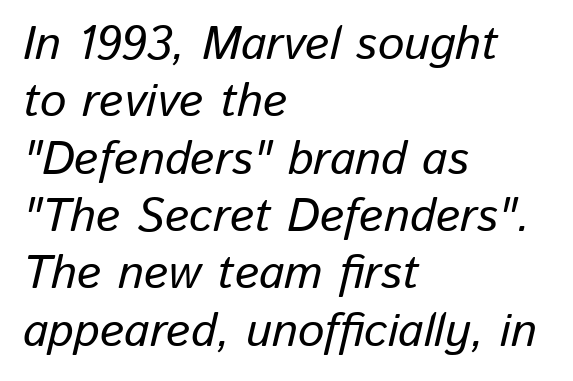
Q: Is the text italic (slanted)? A: Yes, it leans right by about 13 degrees.
Q: Is the text underlined? A: No.
Q: How is the paragraph aligned? A: Left-aligned.
Q: Is the spacing between letters normal or unusually wide? A: Normal.
Q: Width (condensed, normal, or wide)? A: Normal.
Q: Stroke contrast? A: Low.
Q: x-height? A: Medium.
Q: Monospaced? A: No.
